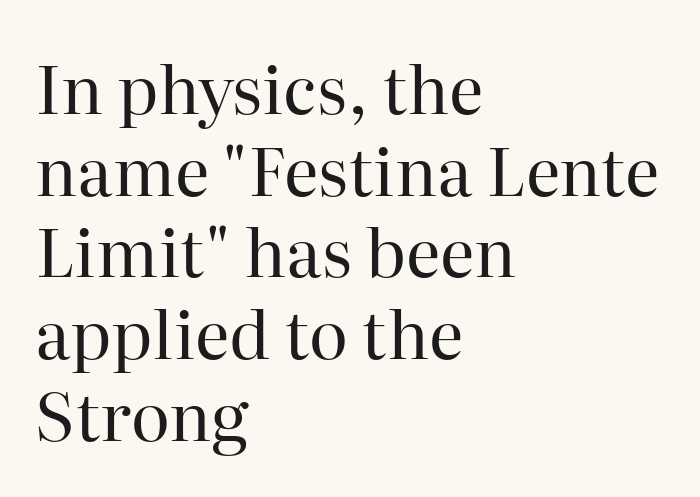
Q: Is the text bold? A: No.
Q: Is the text italic (slanted)? A: No, it is upright.
Q: Is the typeface a serif or a sans-serif typeface? A: Serif.
Q: Is the text underlined? A: No.
Q: How is the paragraph aligned? A: Left-aligned.
Q: Is the spacing between letters normal or unusually wide? A: Normal.
Q: Width (condensed, normal, or wide)? A: Normal.
Q: Stroke contrast? A: High.
Q: x-height? A: Medium.
Q: Monospaced? A: No.
